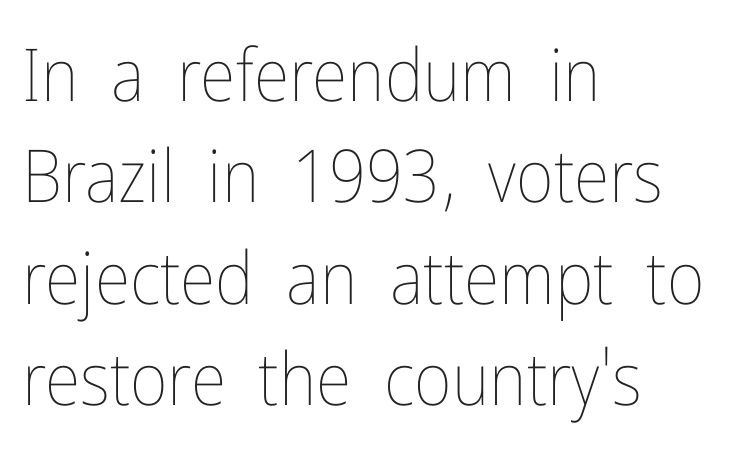
Weight class: somewhere from thin through regular. Rule under the text: the space is simply empty. Successive baselines arrive at the customary interval. Notice how the passage keeps a crisp vertical edge on the left only. Looks like regular typesetting: each glyph gets only the width it needs.
